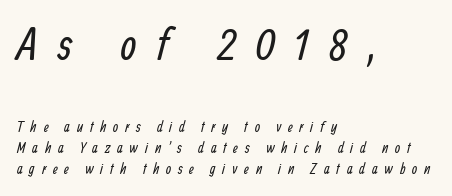
The image shows 45 px regular-weight, condensed sans-serif type; set left-aligned, normal line spacing (1.42x), unusually wide letter spacing (+0.45 em), not underlined; the first (top) block is 3.0x larger; low stroke contrast and a medium x-height.
